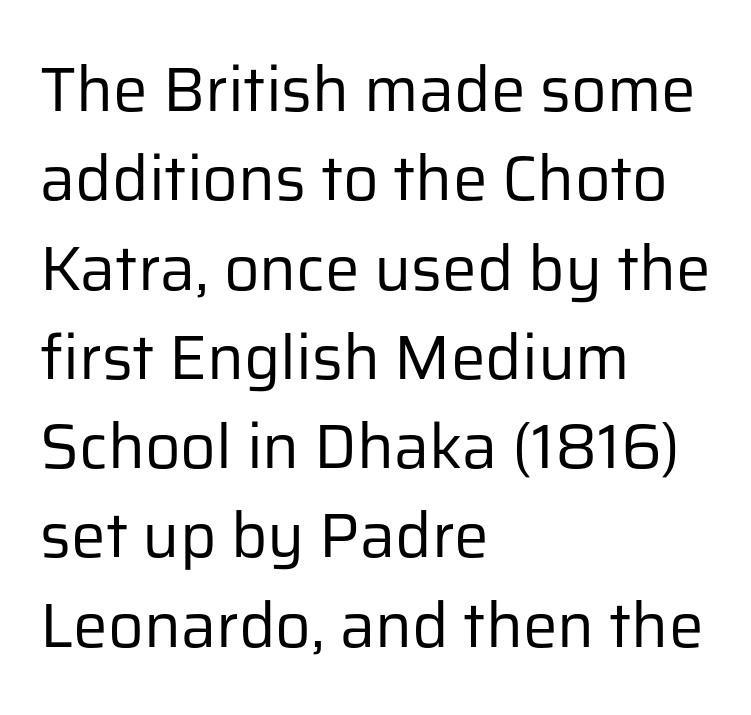
{"serif": "no", "italic": "no", "bold": "no", "weight": "regular", "width": "normal", "stroke_contrast": "low", "x_height": "medium", "monospaced": "no", "underline": "no", "align": "left", "line_spacing": "normal", "line_spacing_ratio": 1.44, "letter_spacing": "normal", "letter_spacing_em": 0.0, "glyph_px": 62}
